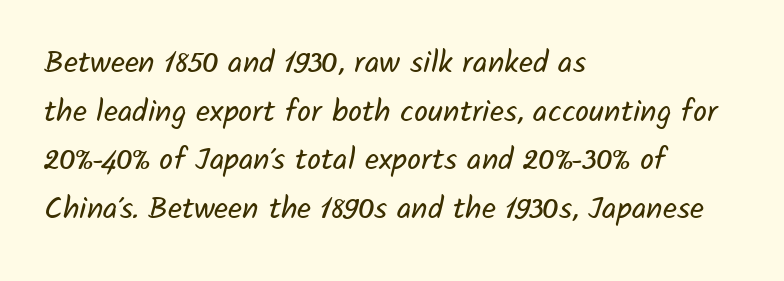
{"serif": "no", "bold": "no", "weight": "regular", "width": "normal", "stroke_contrast": "low", "x_height": "medium", "monospaced": "no", "underline": "no", "align": "left", "line_spacing": "normal", "line_spacing_ratio": 1.57, "letter_spacing": "normal", "letter_spacing_em": 0.0, "glyph_px": 31}
